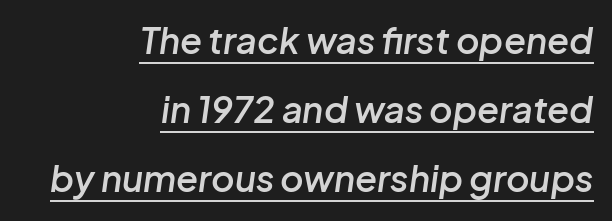
{"italic": "yes", "lean": "right", "slant_degrees": 8, "bold": "semi", "weight": "semibold", "width": "normal", "stroke_contrast": "low", "x_height": "medium", "monospaced": "no", "underline": "yes", "align": "right", "line_spacing": "loose", "line_spacing_ratio": 1.92, "letter_spacing": "normal", "letter_spacing_em": 0.0, "glyph_px": 36}
